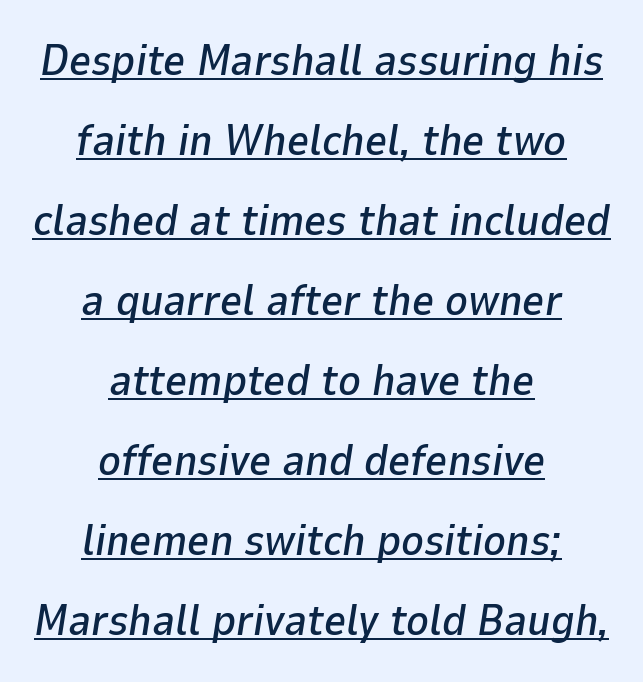
Q: Is the text italic (slanted)? A: Yes, it leans right by about 9 degrees.
Q: Is the text underlined? A: Yes.
Q: How is the paragraph aligned? A: Centered.
Q: Is the spacing between letters normal or unusually wide? A: Normal.
Q: Width (condensed, normal, or wide)? A: Normal.
Q: Stroke contrast? A: Low.
Q: x-height? A: Medium.
Q: Monospaced? A: No.
